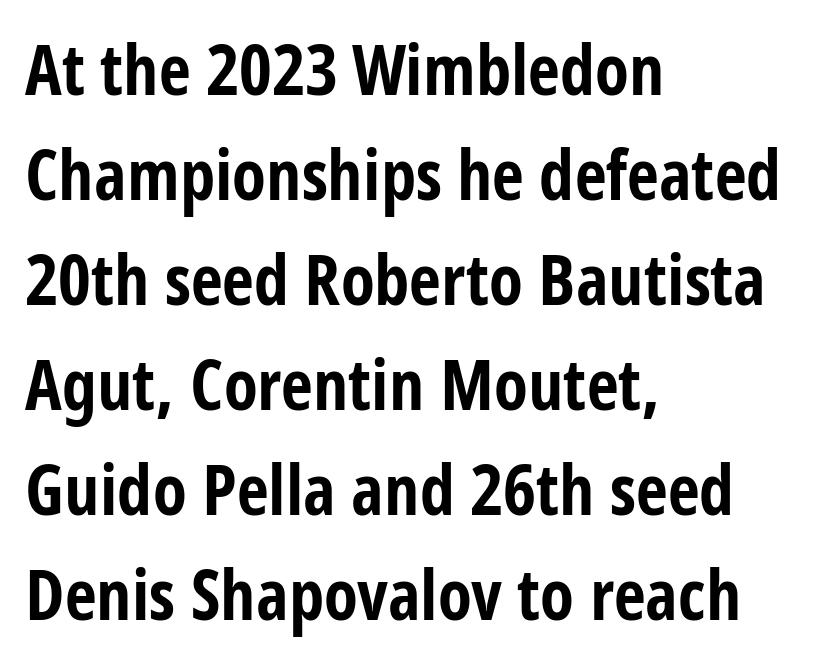
The image shows 70 px bold, condensed sans-serif type, upright; set left-aligned, normal line spacing (1.5x), normal letter spacing, not underlined; low stroke contrast and a large x-height.
